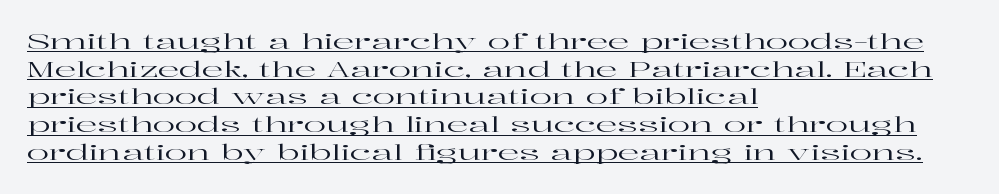
{"italic": "no", "underline": "yes", "align": "left", "line_spacing": "normal", "line_spacing_ratio": 1.32, "letter_spacing": "normal", "letter_spacing_em": 0.0, "glyph_px": 21}
